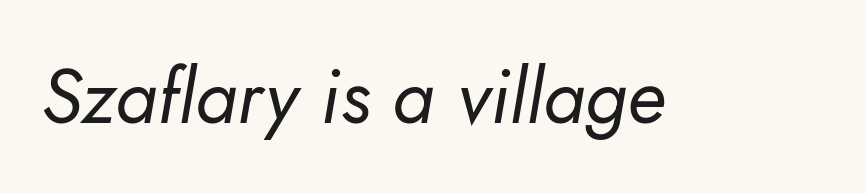
{"italic": "yes", "lean": "right", "slant_degrees": 5, "bold": "no", "weight": "regular", "width": "normal", "stroke_contrast": "low", "x_height": "small", "monospaced": "no", "underline": "no", "letter_spacing": "normal", "letter_spacing_em": 0.0, "glyph_px": 76}
